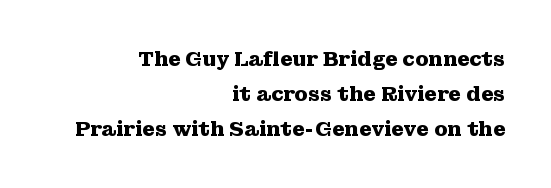
{"italic": "no", "bold": "yes", "underline": "no", "align": "right", "line_spacing_ratio": 1.75, "letter_spacing": "normal", "letter_spacing_em": 0.0, "glyph_px": 20}
